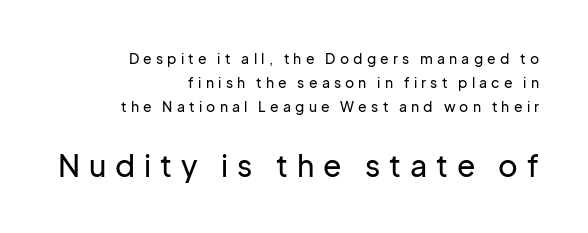
Underline: absent. Is there any slant? The stems are plumb. Short note: letters widely spaced. Character widths vary here, with narrow letters taking less room than wide ones. The type family on display is of the sans-serif kind. This sample is right-justified, so line beginnings fall wherever the words allow.
